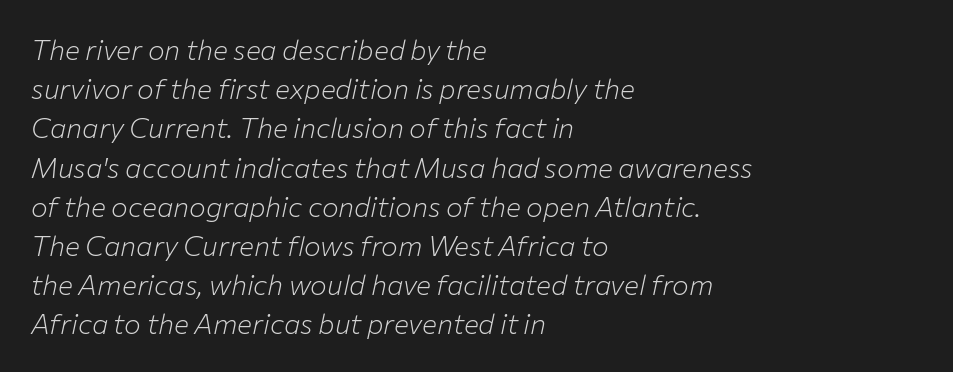
The cut favours lightness, reaching ordinary text weight at its darkest. The designer left line spacing at the default. Where is the straight margin? On the left. Varying glyph widths throughout — classic text-font behaviour. Check under the words: just untouched page.
